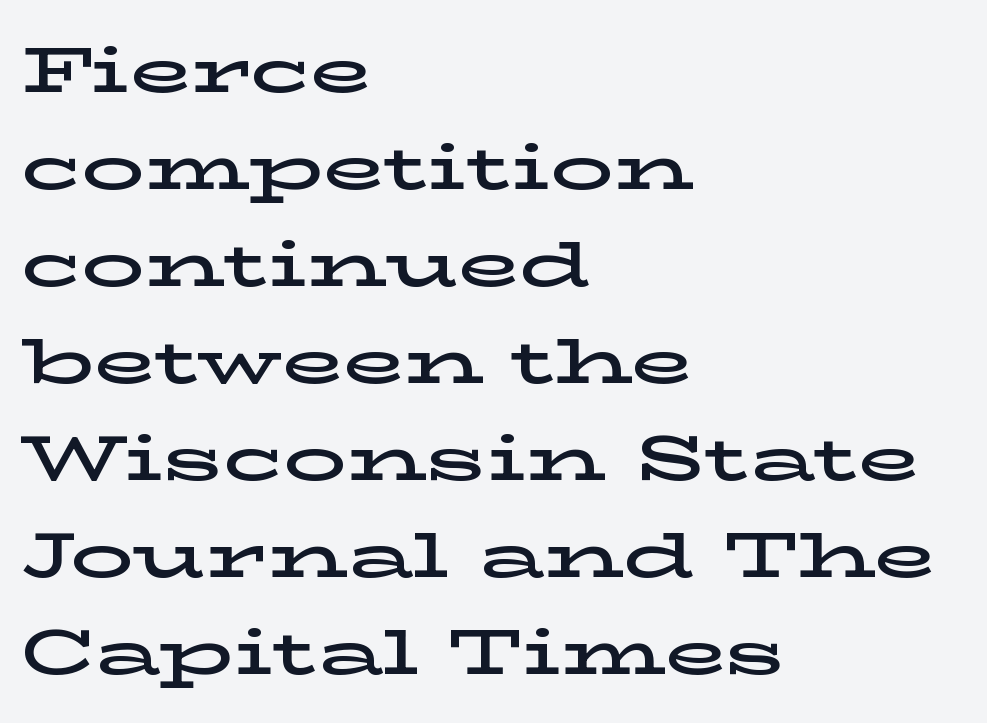
Q: Is the text italic (slanted)? A: No, it is upright.
Q: Is the typeface a serif or a sans-serif typeface? A: Serif.
Q: Is the text underlined? A: No.
Q: How is the paragraph aligned? A: Left-aligned.
Q: Is the spacing between letters normal or unusually wide? A: Normal.
Q: Is the spacing between lines tight, normal or loose? A: Normal.
Q: Width (condensed, normal, or wide)? A: Wide.
Q: Stroke contrast? A: Low.
Q: x-height? A: Medium.
Q: Monospaced? A: No.
